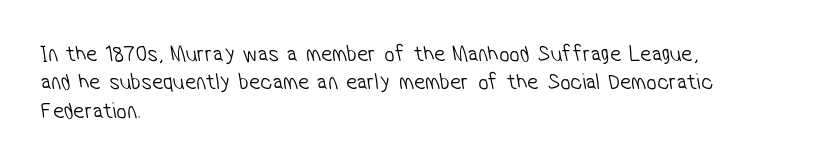
{"bold": "no", "underline": "no", "align": "left", "line_spacing_ratio": 1.23, "letter_spacing": "normal", "letter_spacing_em": 0.0, "glyph_px": 23}
